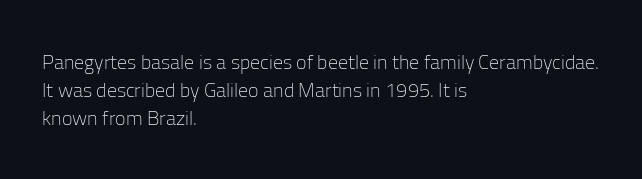
Q: Is the text bold? A: No.
Q: Is the text italic (slanted)? A: No, it is upright.
Q: Is the text underlined? A: No.
Q: How is the paragraph aligned? A: Left-aligned.
Q: Is the spacing between letters normal or unusually wide? A: Normal.
Q: Is the spacing between lines tight, normal or loose? A: Normal.
